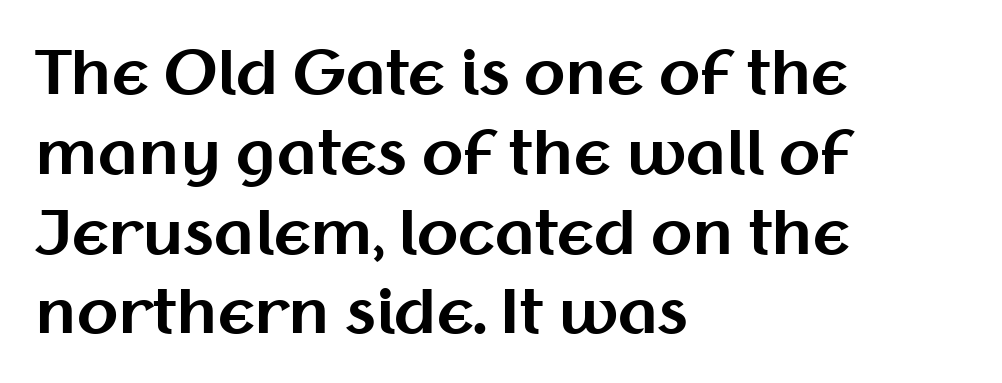
{"serif": "no", "italic": "no", "bold": "yes", "weight": "bold", "width": "normal", "stroke_contrast": "medium", "x_height": "medium", "monospaced": "no", "underline": "no", "align": "left", "line_spacing": "normal", "line_spacing_ratio": 1.33, "letter_spacing": "normal", "letter_spacing_em": 0.0, "glyph_px": 60}
